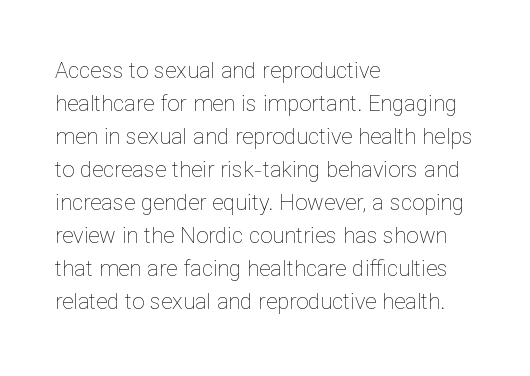
The image shows 22 px text type, upright; set left-aligned, normal line spacing (1.5x), normal letter spacing, not underlined.
